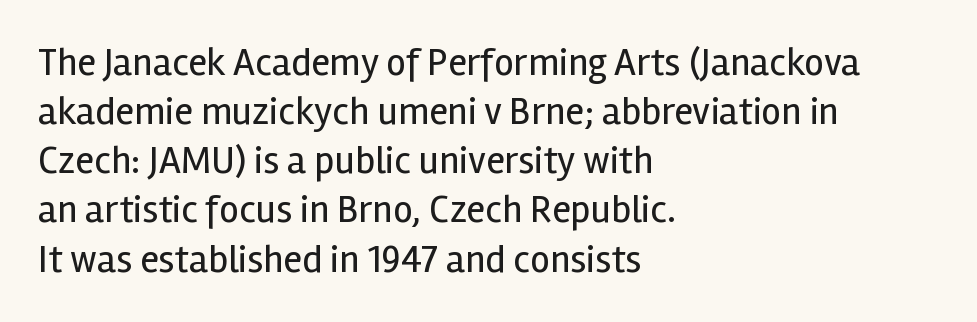
The specimen omits any rule beneath the text block's lines. Unlike a traditional serif, this face leaves its strokes unadorned. No heavy texture on the line: the type isn't bold. This is the regular roman posture of the typeface. Here the designer chose a conventional face with non-uniform glyph widths. The ragged edge is on the right, which tells us the setting is flush left.
